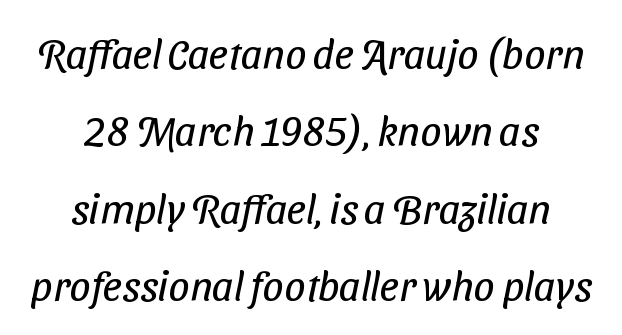
The image shows 42 px regular-weight, condensed sans-serif type; set centered, line spacing 1.84x, normal letter spacing, not underlined; low stroke contrast and a medium x-height.
